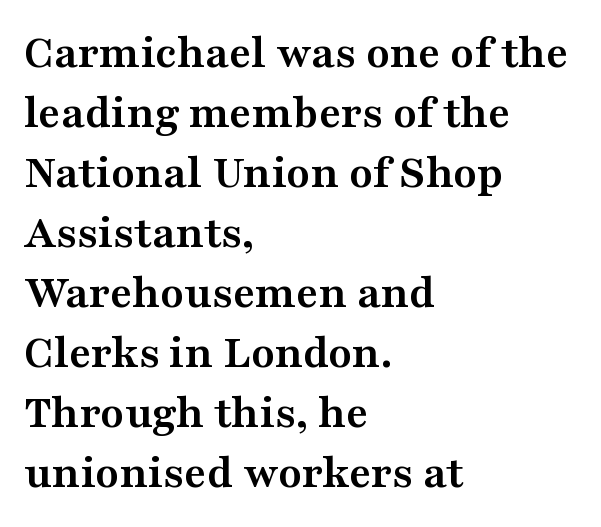
The image shows 48 px semibold, wide serif type, upright; set left-aligned, normal line spacing (1.25x), normal letter spacing, not underlined; medium stroke contrast and a medium x-height.
